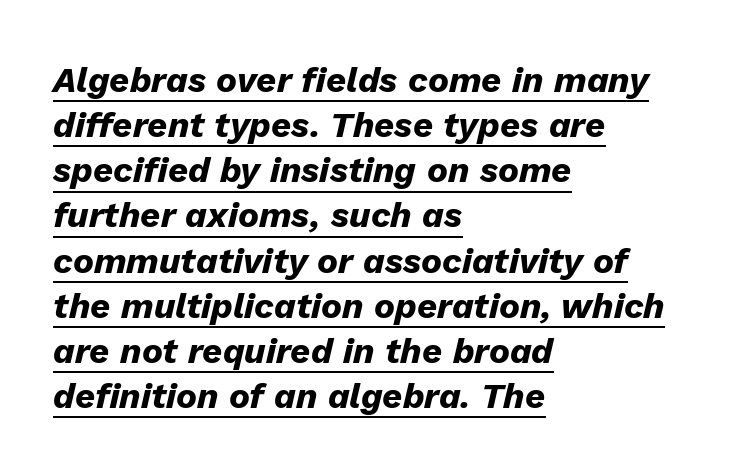
{"italic": "yes", "lean": "right", "slant_degrees": 13, "bold": "yes", "weight": "heavy", "width": "normal", "stroke_contrast": "low", "x_height": "medium", "monospaced": "no", "underline": "yes", "align": "left", "line_spacing": "normal", "line_spacing_ratio": 1.29, "letter_spacing": "normal", "letter_spacing_em": 0.0, "glyph_px": 35}
